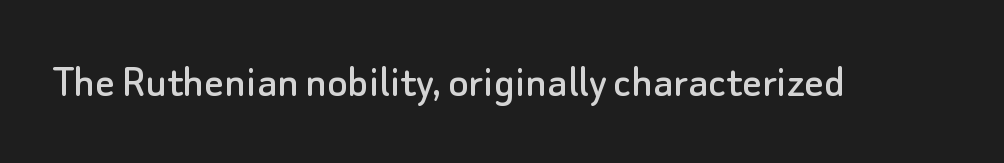
{"serif": "no", "italic": "no", "width": "normal", "stroke_contrast": "low", "x_height": "small", "monospaced": "no", "underline": "no", "letter_spacing": "normal", "letter_spacing_em": 0.0, "glyph_px": 48}
